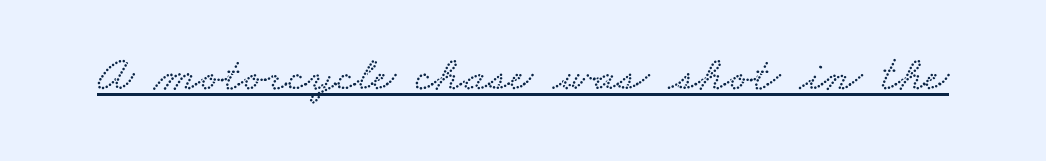
No extra tracking has been applied to these lines. The lettering is marked with a stroke running underneath it. Proportional: the letters do not fall into vertical columns.
